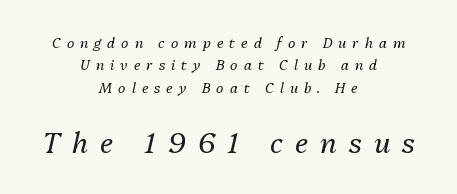
{"italic": "yes", "lean": "right", "slant_degrees": 13, "bold": "no", "weight": "regular", "width": "normal", "stroke_contrast": "medium", "x_height": "medium", "monospaced": "no", "underline": "no", "align": "center", "line_spacing": "normal", "line_spacing_ratio": 1.59, "letter_spacing": "wide", "letter_spacing_em": 0.43, "larger_block": "second", "size_ratio": 2.0, "glyph_px": 28}
